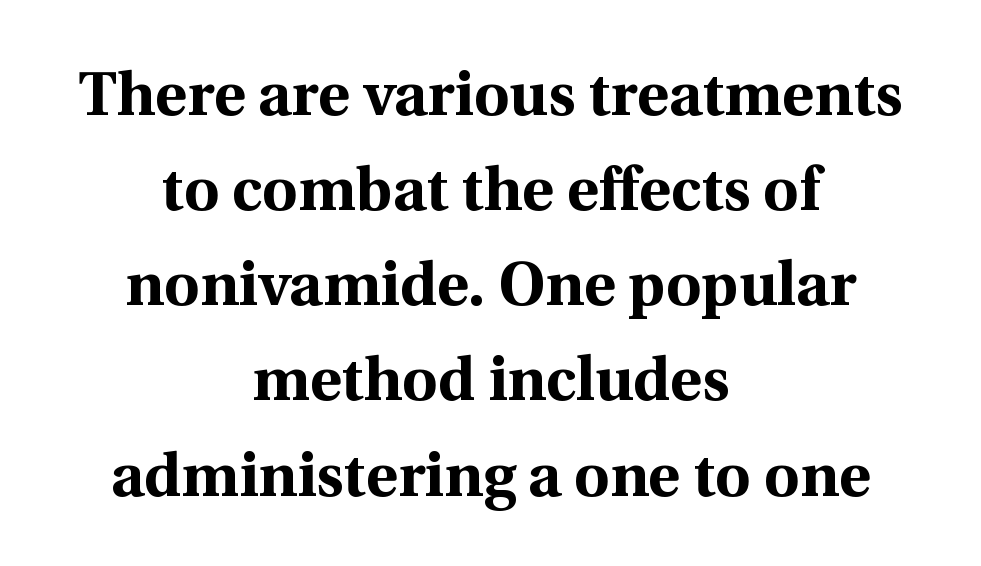
Q: Is the text bold? A: Yes.
Q: Is the text italic (slanted)? A: No, it is upright.
Q: Is the typeface a serif or a sans-serif typeface? A: Serif.
Q: Is the text underlined? A: No.
Q: How is the paragraph aligned? A: Centered.
Q: Is the spacing between letters normal or unusually wide? A: Normal.
Q: Is the spacing between lines tight, normal or loose? A: Normal.
Q: Width (condensed, normal, or wide)? A: Normal.
Q: x-height? A: Medium.
Q: Monospaced? A: No.
